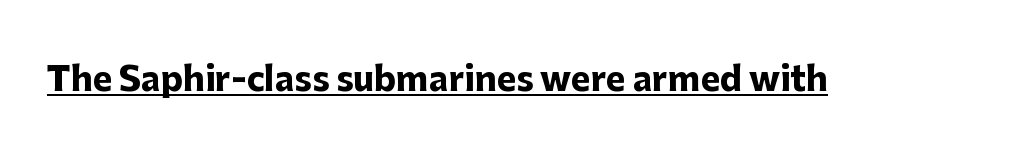
{"serif": "no", "italic": "no", "bold": "yes", "weight": "heavy", "width": "normal", "stroke_contrast": "low", "x_height": "medium", "monospaced": "no", "underline": "yes", "letter_spacing": "normal", "letter_spacing_em": 0.0, "glyph_px": 33}
